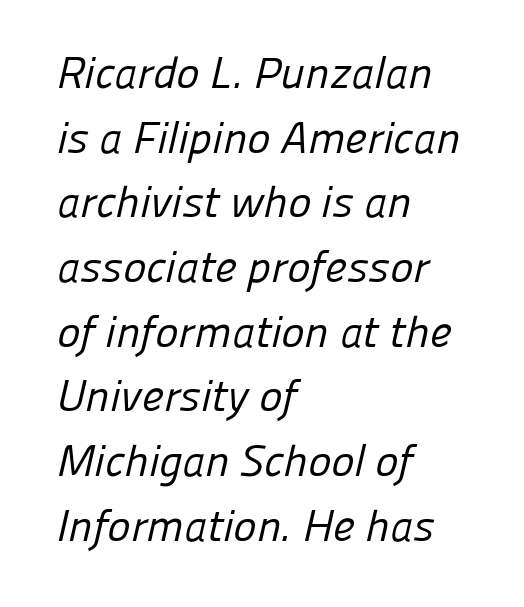
Notice how descenders clear the ascenders below comfortably — that's standard leading. The passage is arranged the way most books set body copy — flush left. The line texture is even and compact thanks to regular tracking. Descender tails drop into unmarked territory.
